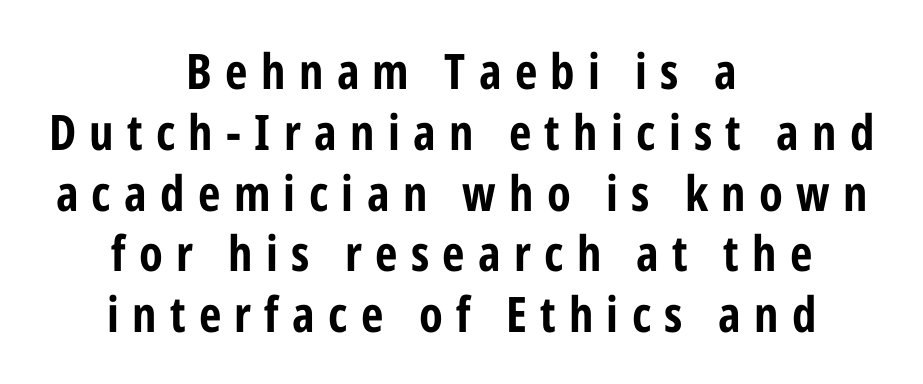
The image shows 49 px bold, condensed sans-serif type, upright; set centered, line spacing 1.24x, unusually wide letter spacing (+0.27 em), not underlined; low stroke contrast and a medium x-height.
